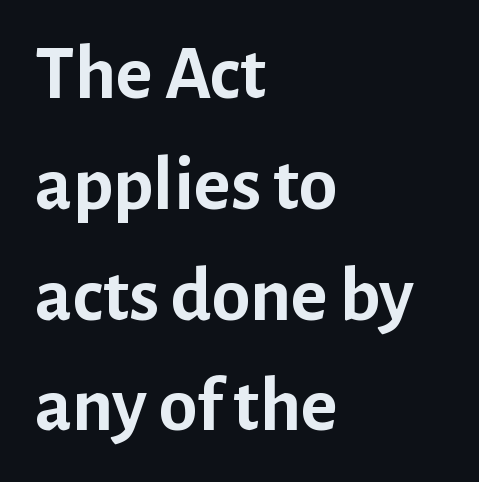
The image shows 78 px semibold sans-serif type, upright; set left-aligned, normal line spacing (1.42x), normal letter spacing, not underlined; low stroke contrast and a medium x-height.
